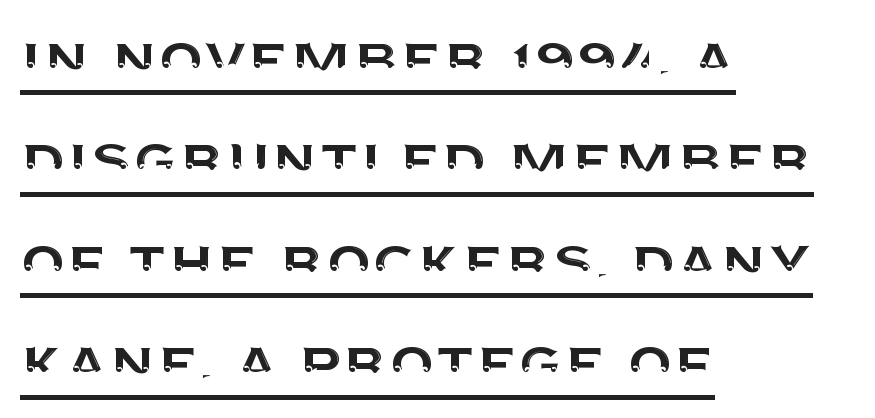
The image shows 73 px sans-serif type, upright; set left-aligned, normal line spacing (1.39x), normal letter spacing, underlined; medium stroke contrast and a large x-height.
